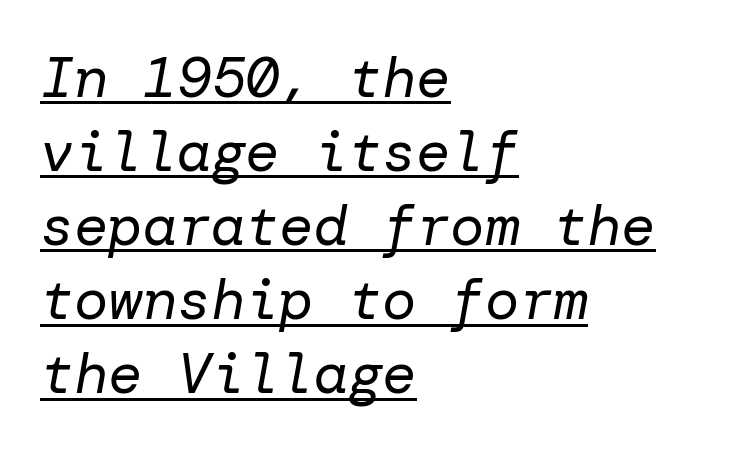
{"italic": "yes", "lean": "right", "slant_degrees": 10, "bold": "no", "weight": "regular", "width": "normal", "stroke_contrast": "low", "x_height": "medium", "underline": "yes", "align": "left", "line_spacing": "normal", "line_spacing_ratio": 1.3, "letter_spacing": "normal", "letter_spacing_em": 0.0, "glyph_px": 57}
